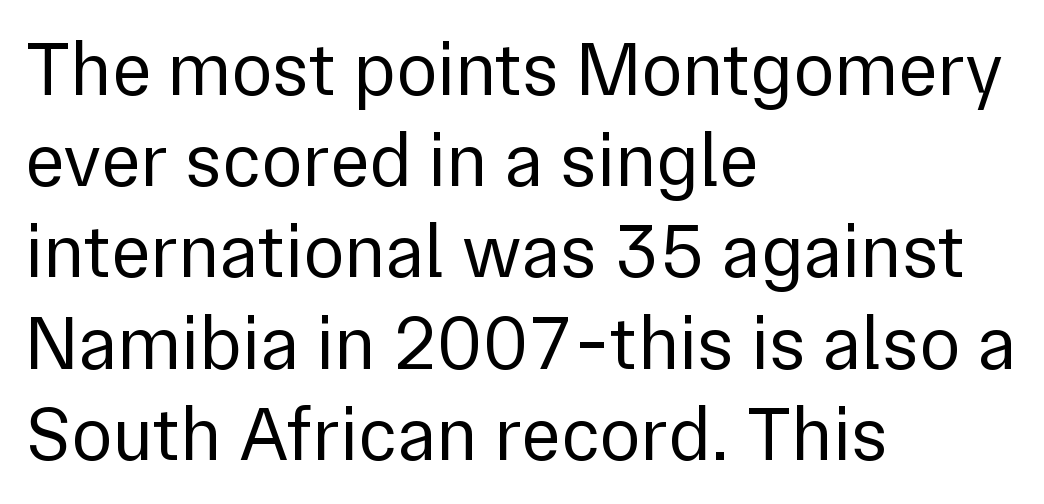
{"serif": "no", "italic": "no", "bold": "no", "weight": "regular", "width": "normal", "x_height": "medium", "monospaced": "no", "underline": "no", "align": "left", "line_spacing_ratio": 1.2, "letter_spacing": "normal", "letter_spacing_em": 0.0, "glyph_px": 76}
